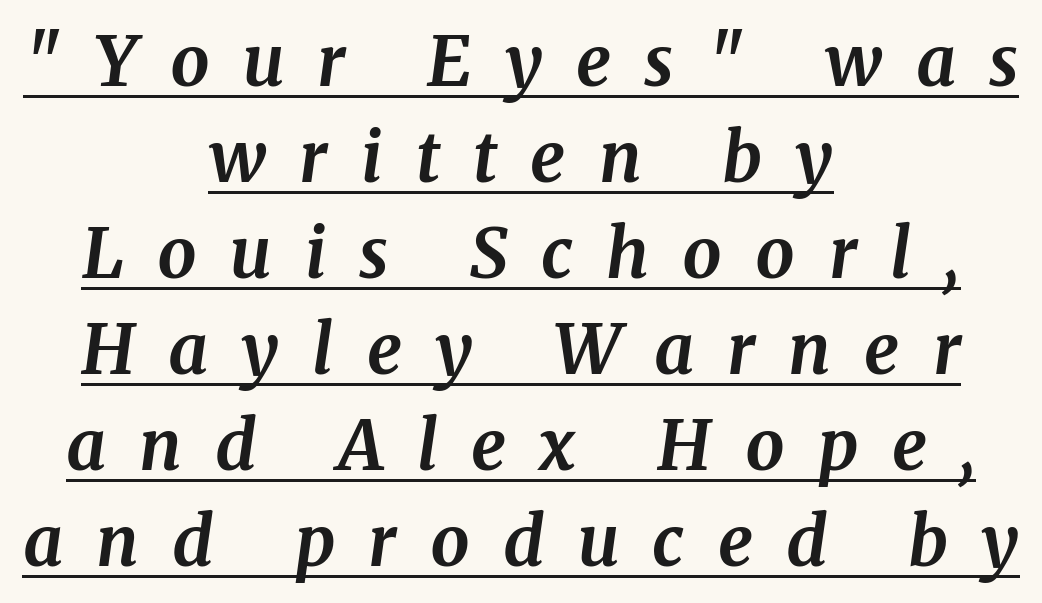
Q: Is the text bold? A: Yes.
Q: Is the text italic (slanted)? A: Yes, it leans right by about 8 degrees.
Q: Is the typeface a serif or a sans-serif typeface? A: Serif.
Q: Is the text underlined? A: Yes.
Q: How is the paragraph aligned? A: Centered.
Q: Is the spacing between letters normal or unusually wide? A: Unusually wide.
Q: Is the spacing between lines tight, normal or loose? A: Normal.
Q: Width (condensed, normal, or wide)? A: Normal.
Q: Stroke contrast? A: Medium.
Q: x-height? A: Medium.
Q: Monospaced? A: No.
